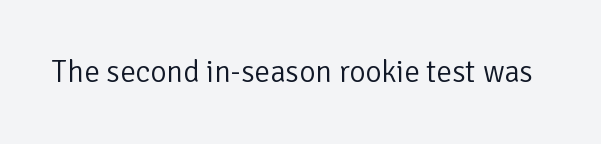
The passage shown is typeset with a sans-serif family. A roman cut, with each character standing at attention. The strip under each line holds only bare page. Caption: face not bold, strokes unweighted.
